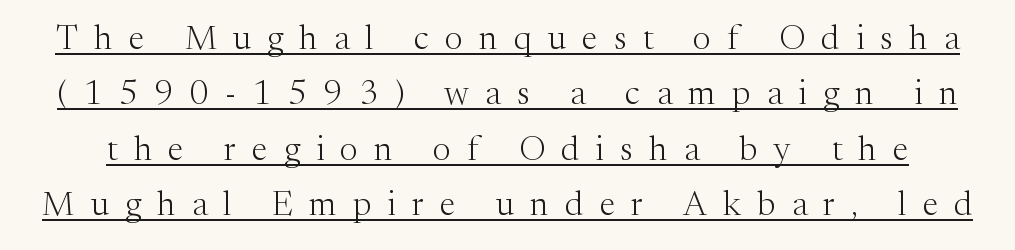
The letters are spread apart with noticeably loose tracking. It's the straight-up-and-down kind of type. Unlike a clean sans, this face finishes its strokes with serifs. Weight class: somewhere from thin through regular. The sample's only ornament is a line tracing under the words.
